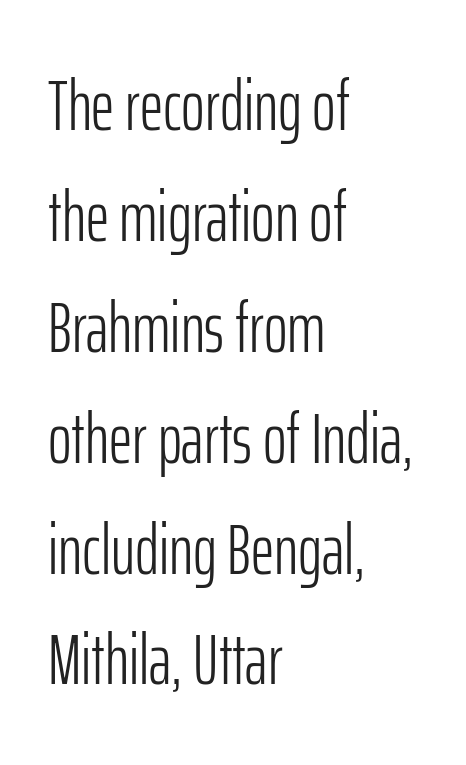
{"serif": "no", "italic": "no", "bold": "no", "weight": "light", "width": "condensed", "stroke_contrast": "low", "x_height": "medium", "monospaced": "no", "underline": "no", "align": "left", "line_spacing": "normal", "line_spacing_ratio": 1.54, "letter_spacing": "normal", "letter_spacing_em": 0.0, "glyph_px": 72}
